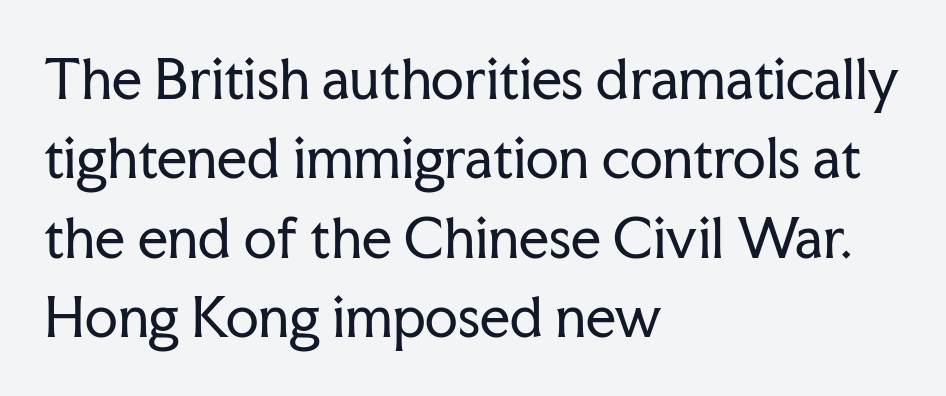
Italic? Not at all — the glyphs are vertical. How would I describe the line gaps? Plain and ordinary. The space beneath each line is pristine and unruled. The passage is arranged the way most books set body copy — flush left. Typographically, this falls in the serif category.
